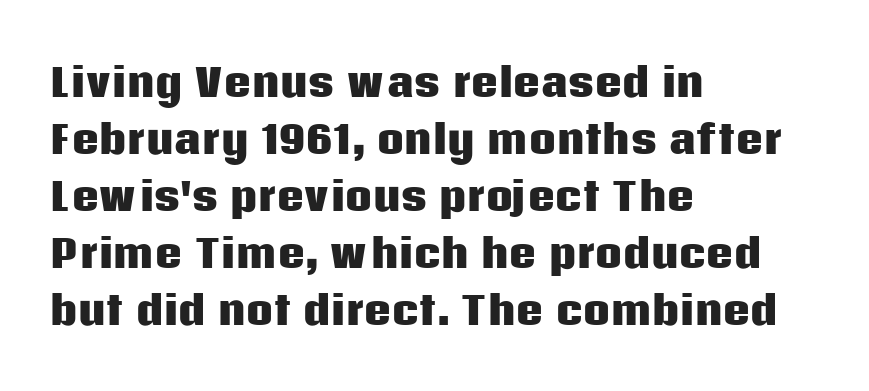
The image shows 38 px heavy sans-serif type, upright; set left-aligned, normal line spacing (1.5x), normal letter spacing, not underlined; low stroke contrast and a large x-height.
